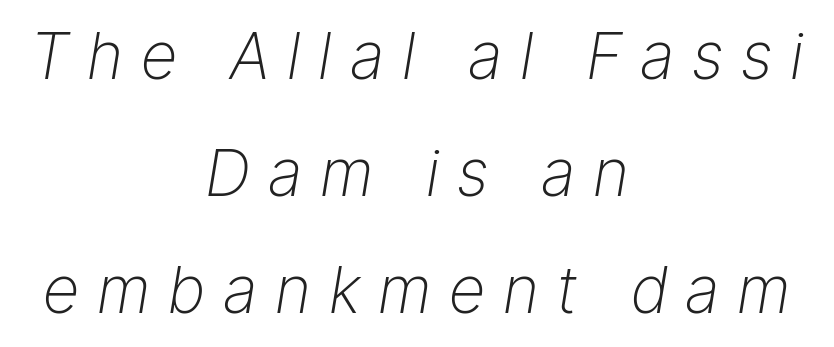
Do the characters align in a grid? No, the font is proportional. The letters are slanted; this is an italic face. On a weight scale, this lands at 450 or below. Type without underlining. The typesetter chose a symmetrical, centered arrangement here.
